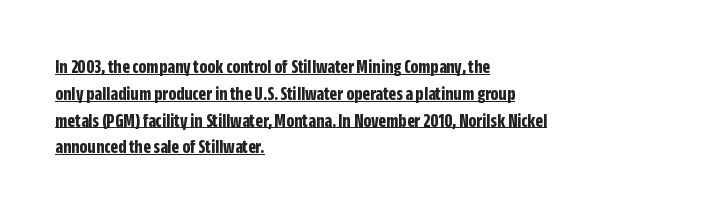
{"italic": "no", "bold": "yes", "underline": "yes", "align": "left", "line_spacing": "normal", "line_spacing_ratio": 1.34, "letter_spacing": "normal", "letter_spacing_em": 0.0, "glyph_px": 20}
